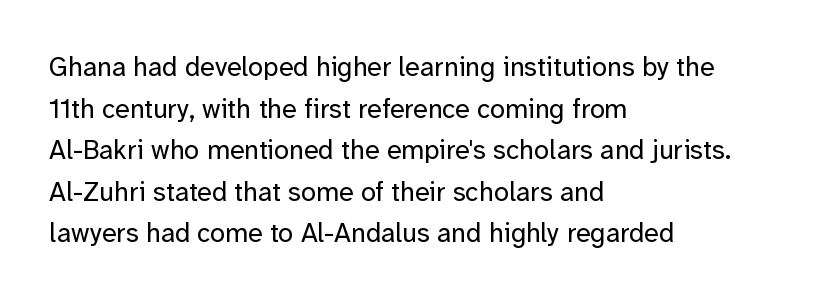
This sample uses an upright cut, with every glyph sitting square on the baseline. Lines of text with bare space underneath. The setting favours the left margin, as ordinary paragraphs usually do. Leading: standard. The typesetting does not lean heavy: it is not bold. You could call the tracking neutral — neither tight nor loose.
